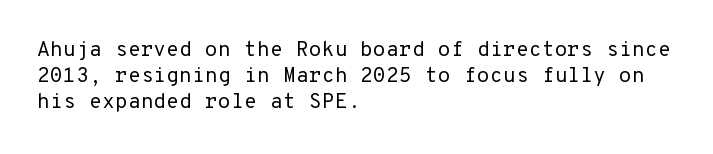
Q: Is the text bold? A: No.
Q: Is the text italic (slanted)? A: No, it is upright.
Q: Is the text underlined? A: No.
Q: How is the paragraph aligned? A: Left-aligned.
Q: Is the spacing between letters normal or unusually wide? A: Normal.
